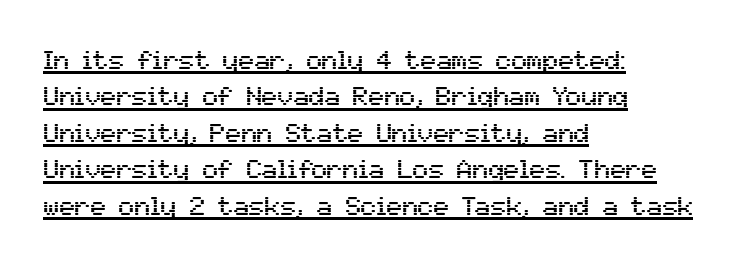
{"italic": "no", "underline": "yes", "align": "left", "line_spacing": "normal", "line_spacing_ratio": 1.4, "letter_spacing": "normal", "letter_spacing_em": 0.0, "glyph_px": 26}
